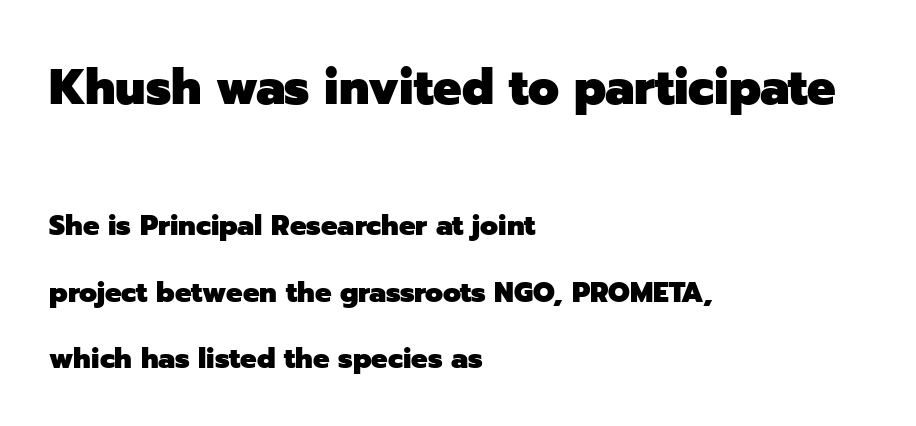
The image shows 50 px heavy sans-serif type, upright; set left-aligned, loose line spacing (2.29x), normal letter spacing, not underlined; the first (top) block is 1.72x larger; low stroke contrast and a medium x-height.
